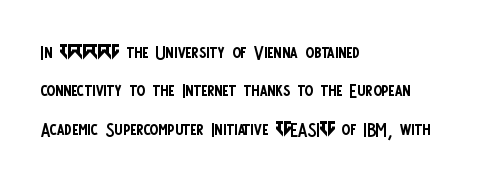
Q: Is the text bold? A: No.
Q: Is the text italic (slanted)? A: No, it is upright.
Q: Is the text underlined? A: No.
Q: How is the paragraph aligned? A: Left-aligned.
Q: Is the spacing between letters normal or unusually wide? A: Normal.
Q: Is the spacing between lines tight, normal or loose? A: Normal.
